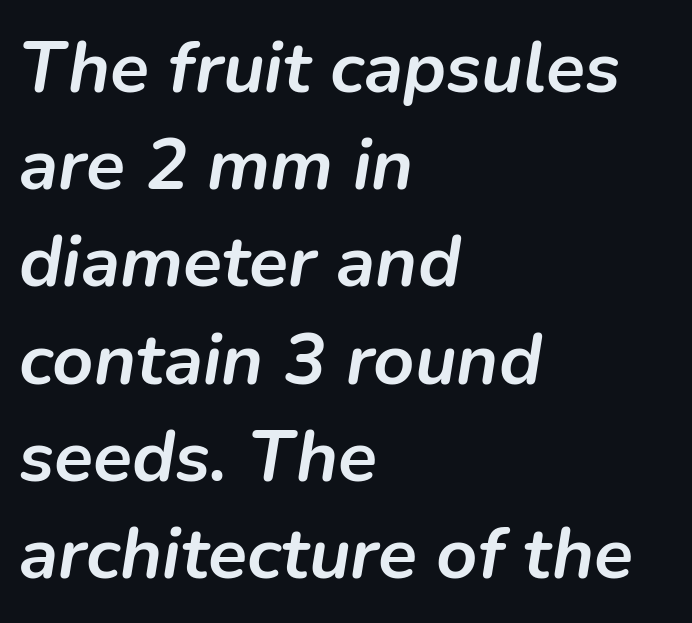
The image shows 72 px semibold type, italic (leaning right); set left-aligned, normal line spacing (1.35x), normal letter spacing, not underlined; low stroke contrast and a medium x-height.
